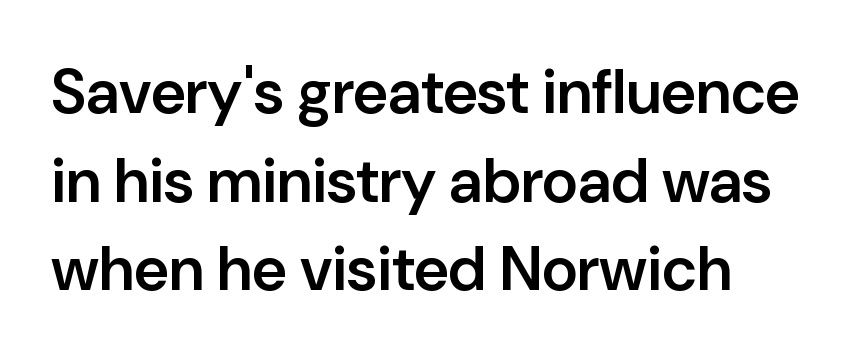
The font is running at a semibold setting, under full bold. The rendering uses natural spacing where letterforms have individual widths. Note: no serifs on the glyphs. Lines of text with bare space underneath. How would I describe the line gaps? Plain and ordinary. Spacing between characters is what you'd get straight out of the box.
